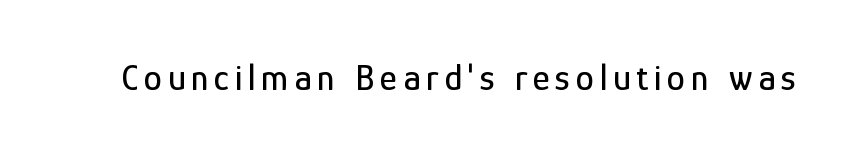
The image shows 37 px condensed sans-serif type, upright; set not underlined; low stroke contrast and a medium x-height.
